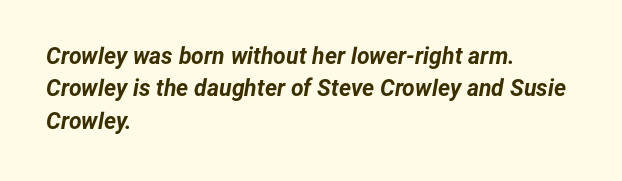
{"italic": "yes", "lean": "right", "slant_degrees": 12, "bold": "yes", "underline": "no", "align": "left", "line_spacing": "normal", "line_spacing_ratio": 1.41, "letter_spacing": "normal", "letter_spacing_em": 0.0, "glyph_px": 23}
